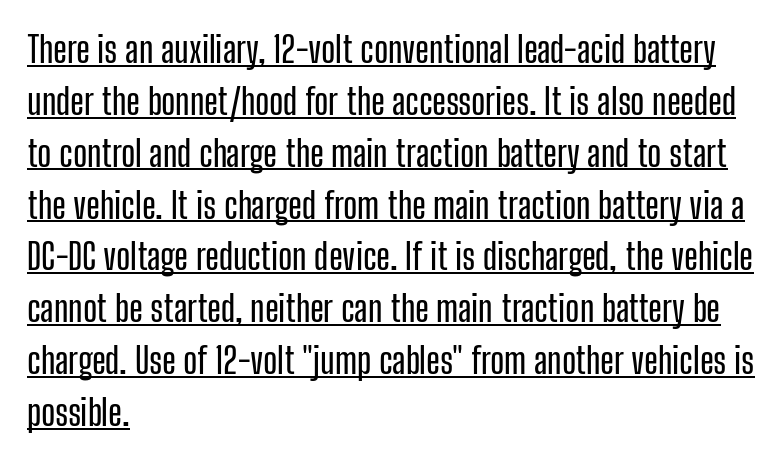
Q: Is the text italic (slanted)? A: No, it is upright.
Q: Is the typeface a serif or a sans-serif typeface? A: Sans-serif.
Q: Is the text underlined? A: Yes.
Q: How is the paragraph aligned? A: Left-aligned.
Q: Is the spacing between letters normal or unusually wide? A: Normal.
Q: Is the spacing between lines tight, normal or loose? A: Normal.
Q: Width (condensed, normal, or wide)? A: Condensed.
Q: Stroke contrast? A: Low.
Q: x-height? A: Medium.
Q: Monospaced? A: No.
